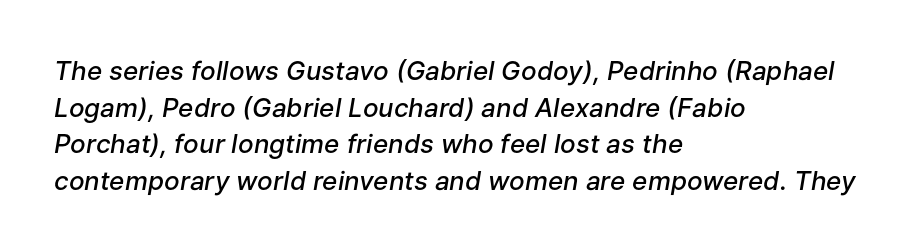
{"italic": "yes", "lean": "right", "slant_degrees": 9, "bold": "semi", "underline": "no", "align": "left", "line_spacing": "normal", "line_spacing_ratio": 1.41, "letter_spacing": "normal", "letter_spacing_em": 0.0, "glyph_px": 26}
